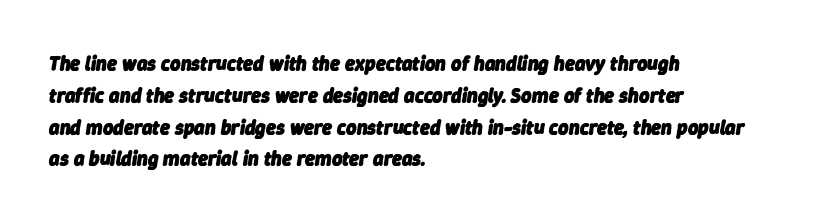
Letters rest on an invisible, unmarked baseline. The vertical gap from one line to the next is medium. Strong, thick strokes mark this as bold type. A classic flush-left, rag-right setting is used for this passage. Does extra space separate the letters? No, they use regular spacing. Looking at the ascenders, they clearly lean.
